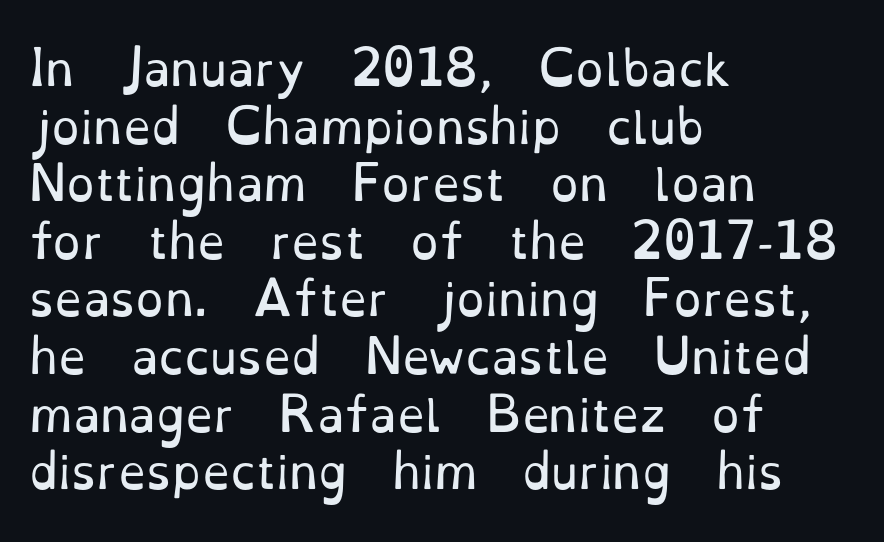
The image shows 45 px regular-weight type, upright; set left-aligned, normal line spacing (1.28x), normal letter spacing, not underlined; low stroke contrast and a small x-height.
